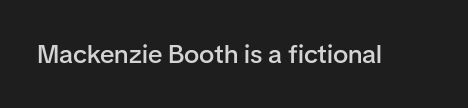
The image shows 26 px text type, upright; set normal letter spacing, not underlined.
